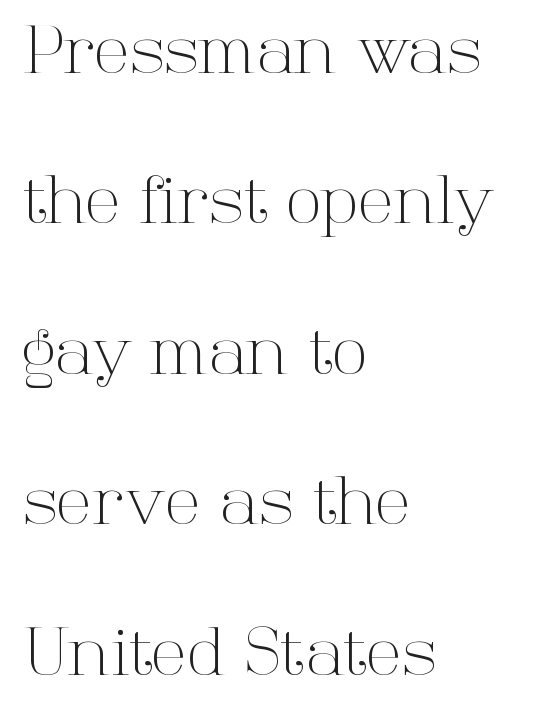
Q: Is the text bold? A: No.
Q: Is the text italic (slanted)? A: No, it is upright.
Q: Is the typeface a serif or a sans-serif typeface? A: Serif.
Q: Is the text underlined? A: No.
Q: How is the paragraph aligned? A: Left-aligned.
Q: Is the spacing between letters normal or unusually wide? A: Normal.
Q: Is the spacing between lines tight, normal or loose? A: Loose.
Q: Width (condensed, normal, or wide)? A: Normal.
Q: Stroke contrast? A: High.
Q: x-height? A: Medium.
Q: Monospaced? A: No.
